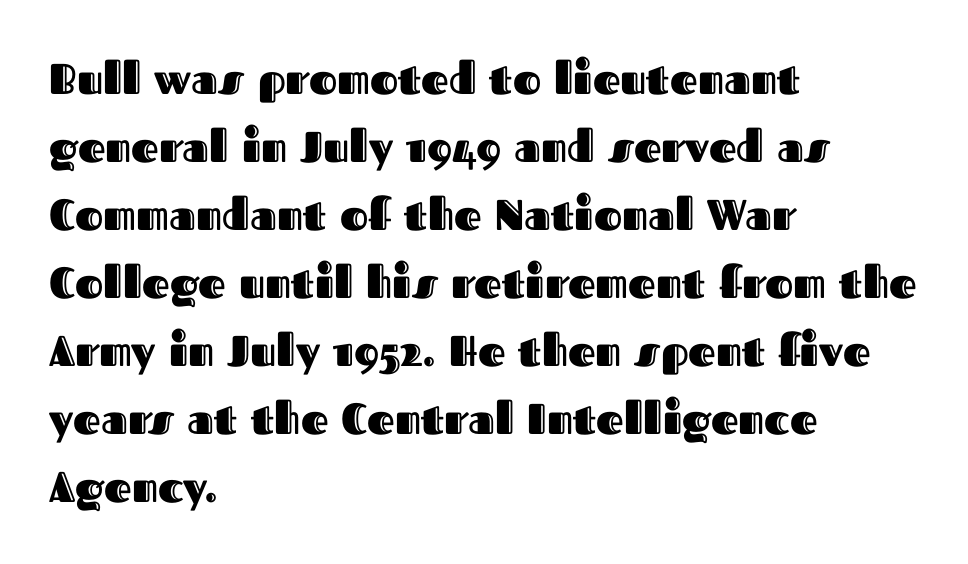
The image shows 43 px text type, upright; set left-aligned, normal line spacing (1.58x), normal letter spacing, not underlined; a medium x-height.
